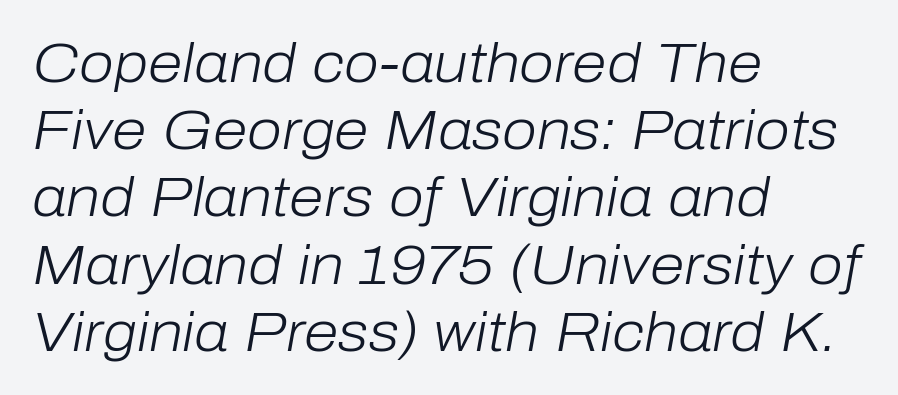
The rendering keeps characters at their native spacing. Every character sits at an angle, as italics do. The lines in this sample share a left origin and differ only in where they stop. The rendering uses natural spacing where letterforms have individual widths.
